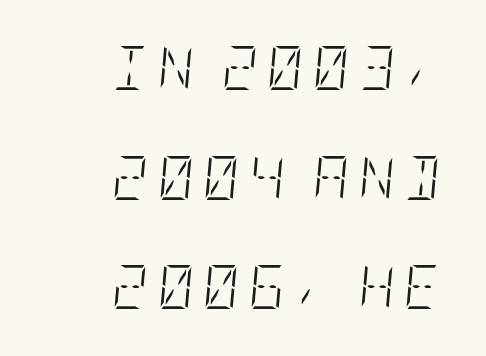
The image shows 44 px light, condensed type, italic (leaning right); set right-aligned, loose line spacing (2.49x), unusually wide letter spacing (+0.22 em), not underlined; low stroke contrast and a large x-height.
